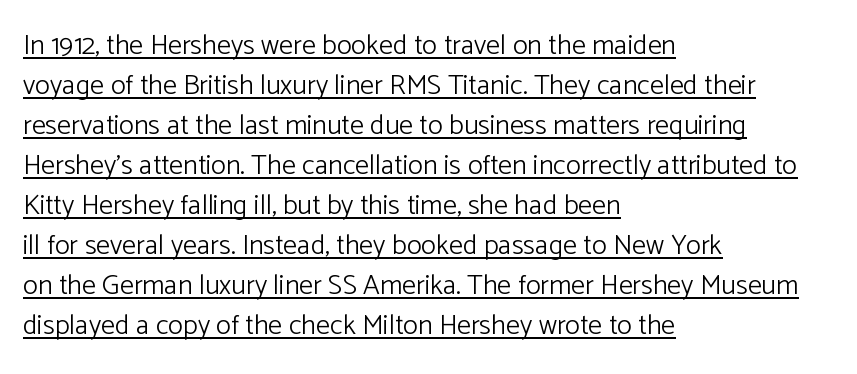
{"serif": "no", "italic": "no", "bold": "no", "weight": "light", "width": "normal", "stroke_contrast": "low", "x_height": "medium", "monospaced": "no", "underline": "yes", "align": "left", "line_spacing": "normal", "line_spacing_ratio": 1.43, "letter_spacing": "normal", "letter_spacing_em": 0.0, "glyph_px": 28}
